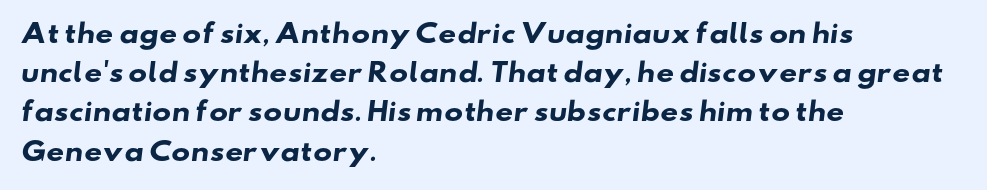
A dark, heavy texture on the line: the type is bold. There is no visible air inserted between adjacent glyphs. Glance below the letters and you will spot only blank space. Where is the straight margin? On the left. Baseline-to-baseline distance is the conventional proportion of letter height.
